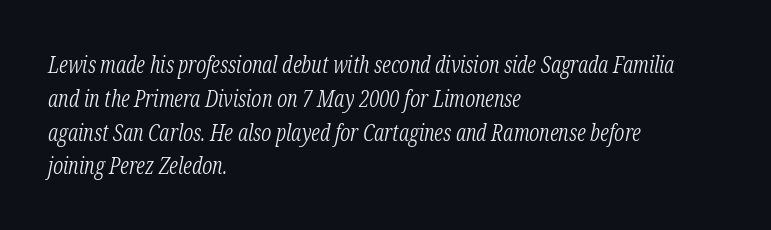
Students, note that the glyphs here touch the page at normal intervals. Leading: standard. Honestly, there is no underline to notice here at all. Every character sits at an angle, as italics do. Does the copy run flush right? No — it runs flush left.
